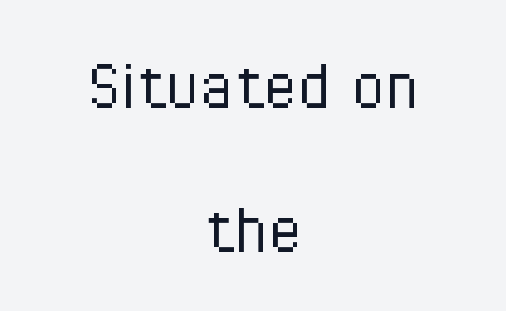
The image shows 78 px light, condensed sans-serif type, upright; set centered, line spacing 1.84x, normal letter spacing, not underlined; low stroke contrast and a medium x-height.
